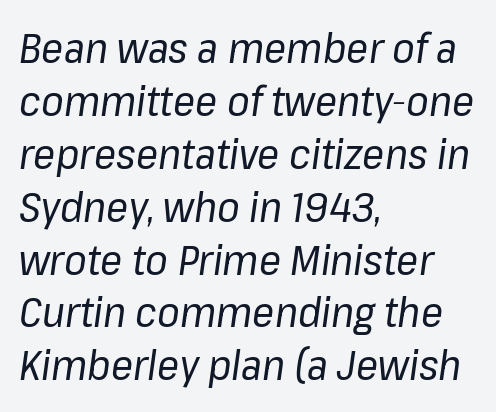
{"italic": "yes", "lean": "right", "slant_degrees": 8, "bold": "no", "weight": "regular", "width": "normal", "stroke_contrast": "low", "x_height": "medium", "monospaced": "no", "underline": "no", "align": "left", "line_spacing": "normal", "line_spacing_ratio": 1.29, "letter_spacing": "normal", "letter_spacing_em": 0.0, "glyph_px": 41}
